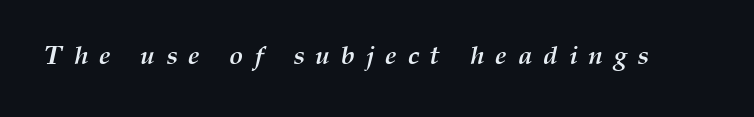
{"italic": "yes", "lean": "right", "slant_degrees": 12, "bold": "yes", "underline": "no", "letter_spacing": "wide", "letter_spacing_em": 0.42, "glyph_px": 26}
